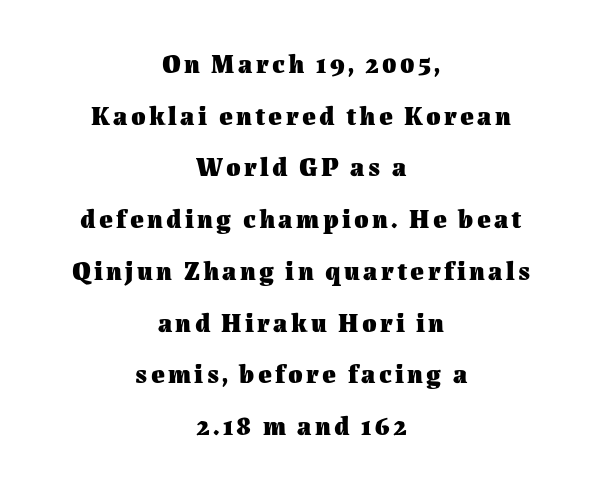
The image shows 26 px bold type, upright; set centered, loose line spacing (1.99x), not underlined.
